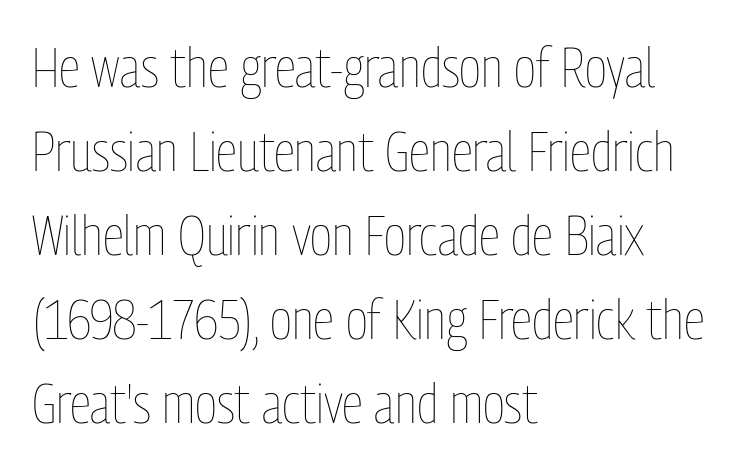
The image shows 56 px thin, condensed type, upright; set left-aligned, normal line spacing (1.5x), normal letter spacing, not underlined; low stroke contrast and a medium x-height.
